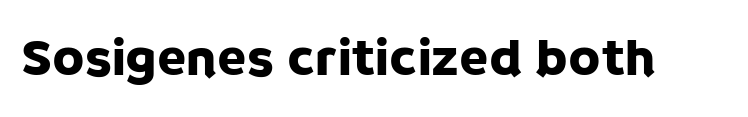
Q: Is the text italic (slanted)? A: No, it is upright.
Q: Is the typeface a serif or a sans-serif typeface? A: Sans-serif.
Q: Is the text underlined? A: No.
Q: Is the spacing between letters normal or unusually wide? A: Normal.
Q: Width (condensed, normal, or wide)? A: Normal.
Q: Stroke contrast? A: Low.
Q: x-height? A: Large.
Q: Monospaced? A: No.
